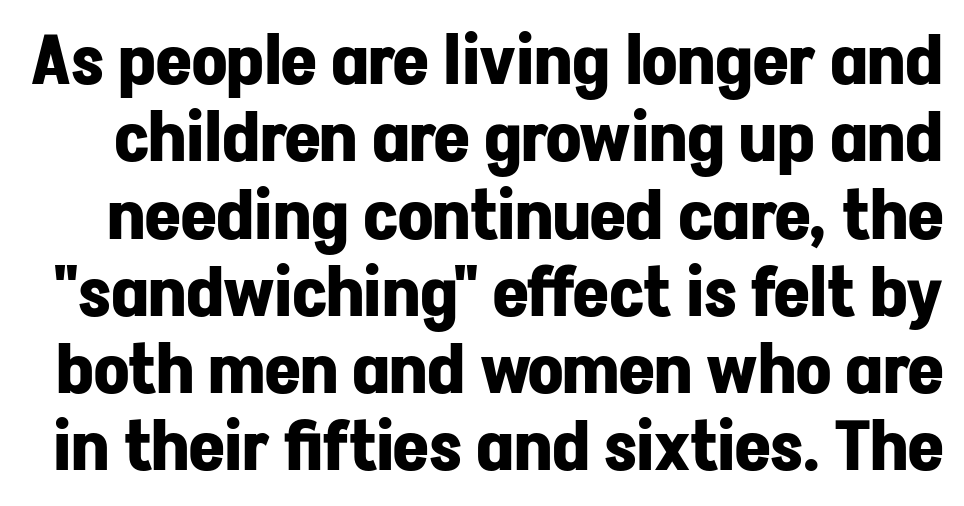
The image shows 69 px bold sans-serif type, upright; set tight line spacing (1.12x), normal letter spacing, not underlined; low stroke contrast and a medium x-height.
